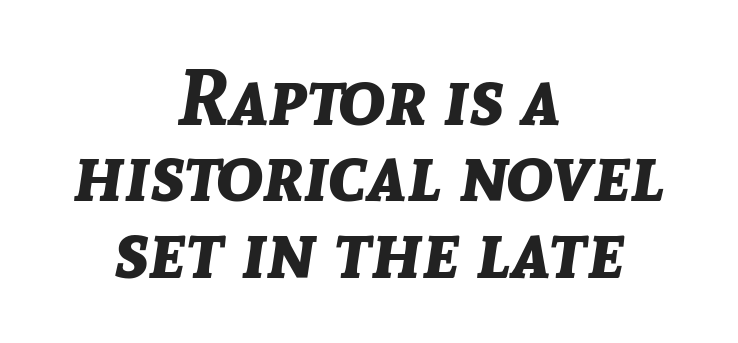
The block of text is dense from top to bottom, with scant space between rows. The lines are quadded center. Typesetter's note: full bold, strokes at maximum text heaviness. Looks like regular typesetting: each glyph gets only the width it needs.
